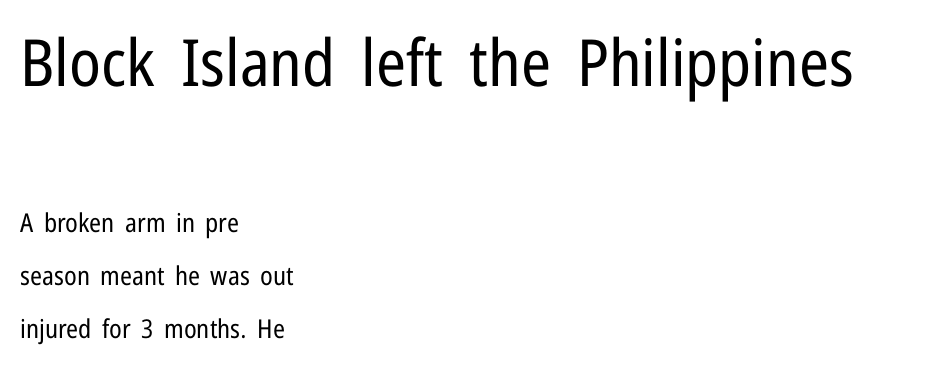
Q: Is the text bold? A: No.
Q: Is the text italic (slanted)? A: No, it is upright.
Q: Is the typeface a serif or a sans-serif typeface? A: Sans-serif.
Q: Is the text underlined? A: No.
Q: How is the paragraph aligned? A: Left-aligned.
Q: Is the spacing between letters normal or unusually wide? A: Normal.
Q: Is the spacing between lines tight, normal or loose? A: Loose.
Q: Which block of text is set in a larger size, the first (top) or the second (bottom)? A: The first (top) one.
Q: Width (condensed, normal, or wide)? A: Condensed.
Q: Stroke contrast? A: Low.
Q: x-height? A: Medium.
Q: Monospaced? A: No.
